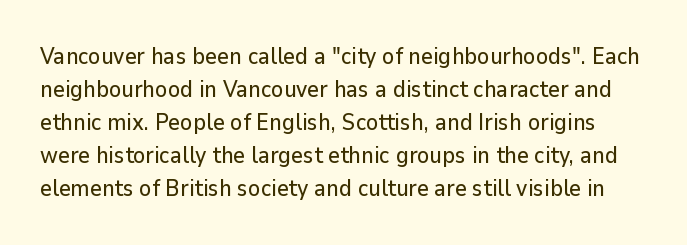
The gap between lines stays unmarked. Students, note that the glyphs here touch the page at normal intervals. In terms of posture, this sample is upright. A normal amount of white space separates one row of letters from the next.
